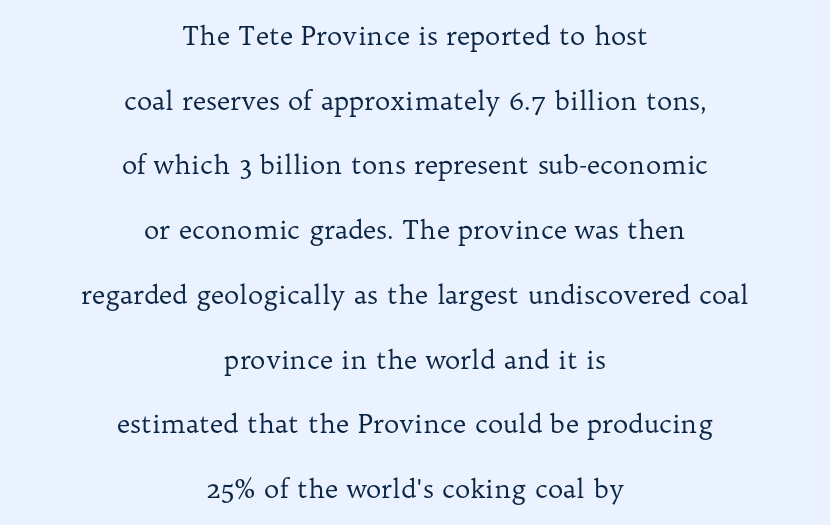
Anything drawn beneath the words? Only blank space. Students, note that the glyphs here touch the page at normal intervals. This block would shrink considerably if given ordinary leading; it's expanded now. Does the lettering tilt? It doesn't — this is upright. Alignment: centered. The letterforms sit at book weight or below.
